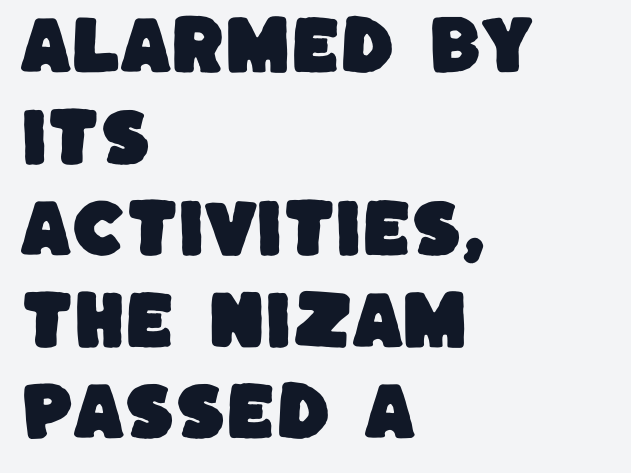
Glance below the letters and you will spot only blank space. Line starts are locked; line ends wander. The typeface chosen for these lines omits serifs. Note the varied advance widths — an 'i' is clearly narrower than an 'm'. Inter-character spacing is left at the font's built-in metrics. Line spacing here is normal.
